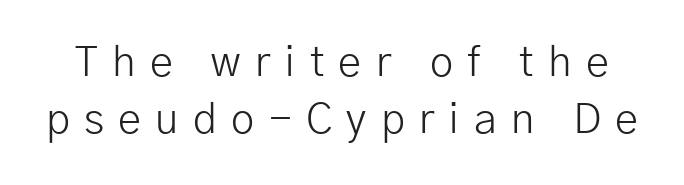
The image shows 42 px light sans-serif type, upright; set normal line spacing (1.36x), unusually wide letter spacing (+0.34 em), not underlined; low stroke contrast and a medium x-height.
